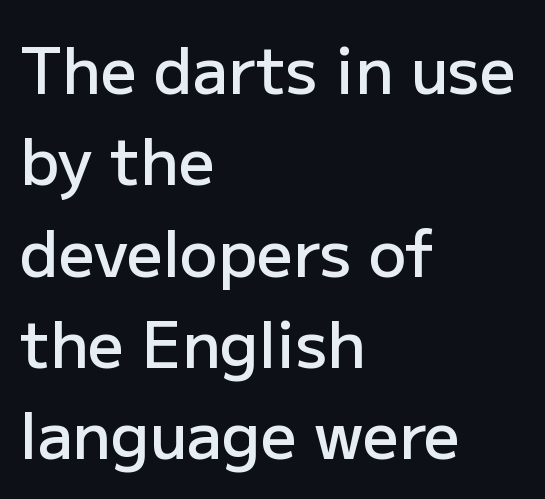
Q: Is the text bold? A: Semi-bold.
Q: Is the text italic (slanted)? A: No, it is upright.
Q: Is the typeface a serif or a sans-serif typeface? A: Sans-serif.
Q: Is the text underlined? A: No.
Q: How is the paragraph aligned? A: Left-aligned.
Q: Is the spacing between letters normal or unusually wide? A: Normal.
Q: Is the spacing between lines tight, normal or loose? A: Normal.
Q: Width (condensed, normal, or wide)? A: Normal.
Q: Stroke contrast? A: Low.
Q: x-height? A: Medium.
Q: Monospaced? A: No.
